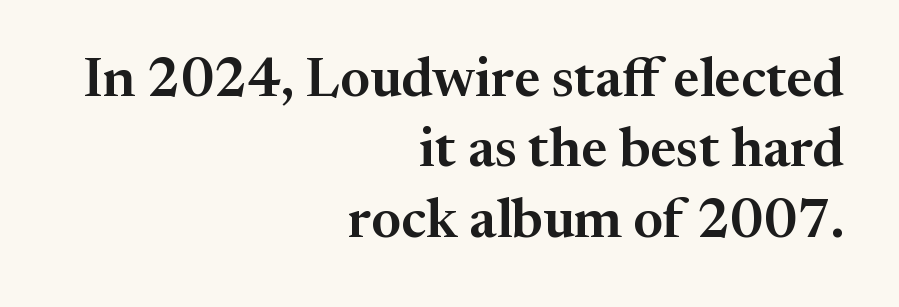
Q: Is the text italic (slanted)? A: No, it is upright.
Q: Is the typeface a serif or a sans-serif typeface? A: Serif.
Q: Is the text underlined? A: No.
Q: How is the paragraph aligned? A: Right-aligned.
Q: Is the spacing between letters normal or unusually wide? A: Normal.
Q: Is the spacing between lines tight, normal or loose? A: Normal.
Q: Width (condensed, normal, or wide)? A: Normal.
Q: Stroke contrast? A: Medium.
Q: x-height? A: Medium.
Q: Monospaced? A: No.
